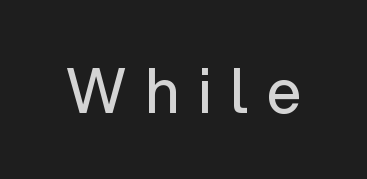
Q: Is the text bold? A: No.
Q: Is the text italic (slanted)? A: No, it is upright.
Q: Is the typeface a serif or a sans-serif typeface? A: Sans-serif.
Q: Is the text underlined? A: No.
Q: Is the spacing between letters normal or unusually wide? A: Unusually wide.
Q: Width (condensed, normal, or wide)? A: Normal.
Q: Stroke contrast? A: Low.
Q: x-height? A: Medium.
Q: Monospaced? A: No.
